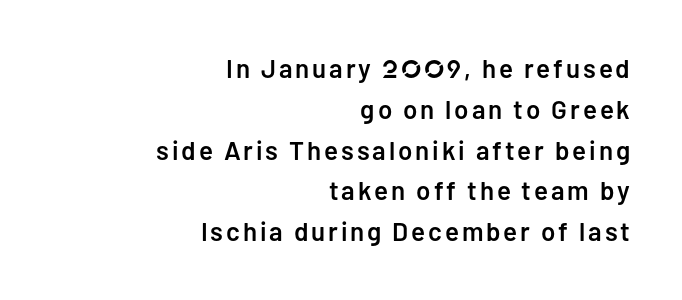
The image shows 26 px text type, upright; set right-aligned, normal line spacing (1.57x), not underlined.
